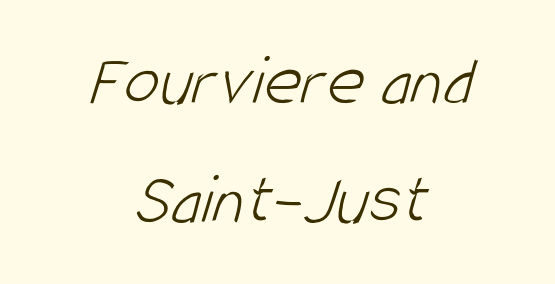
Q: Is the text bold? A: No.
Q: Is the typeface a serif or a sans-serif typeface? A: Sans-serif.
Q: Is the text underlined? A: No.
Q: How is the paragraph aligned? A: Centered.
Q: Is the spacing between letters normal or unusually wide? A: Normal.
Q: Is the spacing between lines tight, normal or loose? A: Normal.
Q: Width (condensed, normal, or wide)? A: Condensed.
Q: Stroke contrast? A: Low.
Q: x-height? A: Large.
Q: Monospaced? A: No.
